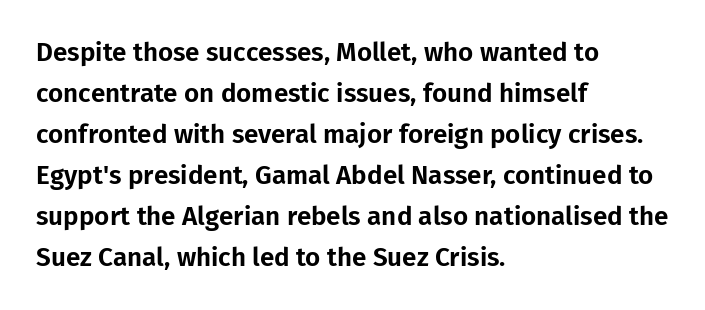
{"italic": "no", "underline": "no", "align": "left", "line_spacing": "normal", "line_spacing_ratio": 1.58, "letter_spacing": "normal", "letter_spacing_em": 0.0, "glyph_px": 26}
